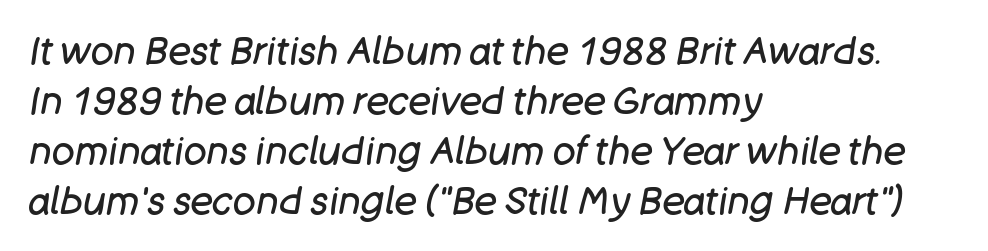
Vertical spacing — default. These lines stack with their left ends in a neat column. Weight: not bold — regular or lighter. The space directly below the letters is spotless. The text carries the slant typical of an italic or oblique font.
